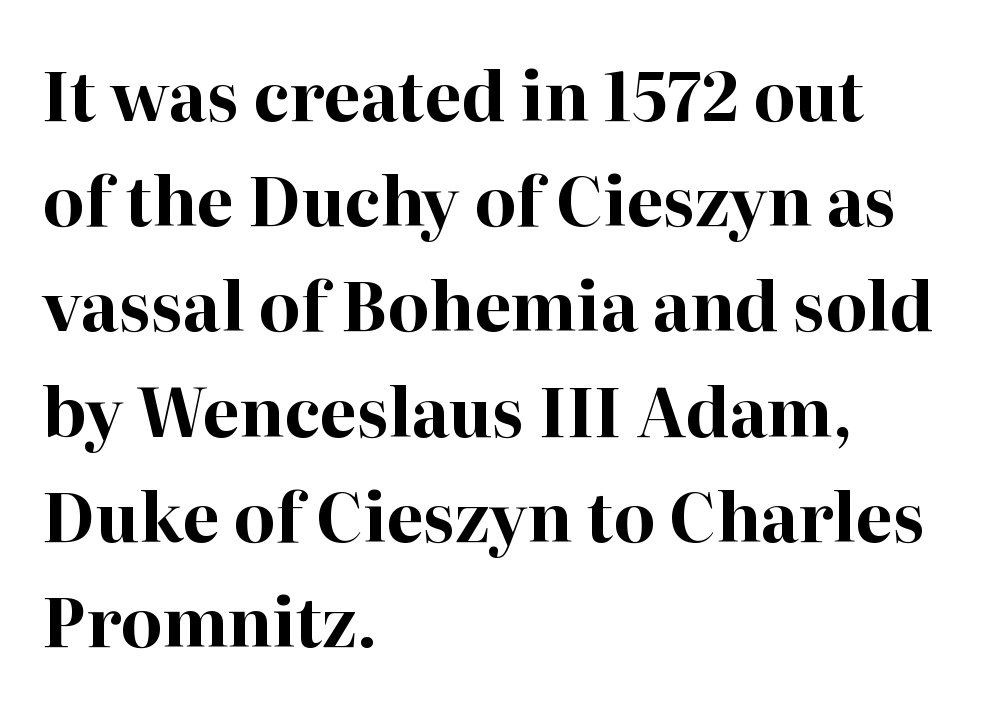
Q: Is the text bold? A: Yes.
Q: Is the text italic (slanted)? A: No, it is upright.
Q: Is the typeface a serif or a sans-serif typeface? A: Serif.
Q: Is the text underlined? A: No.
Q: How is the paragraph aligned? A: Left-aligned.
Q: Is the spacing between letters normal or unusually wide? A: Normal.
Q: Is the spacing between lines tight, normal or loose? A: Normal.
Q: Width (condensed, normal, or wide)? A: Normal.
Q: Stroke contrast? A: High.
Q: x-height? A: Medium.
Q: Monospaced? A: No.
